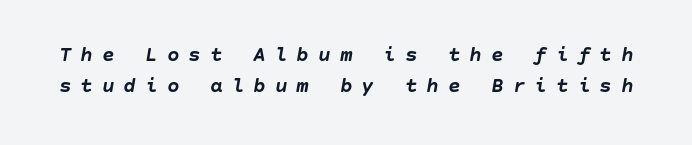
The image shows 21 px bold type, italic (leaning right); set normal line spacing (1.46x), unusually wide letter spacing (+0.43 em), not underlined.
